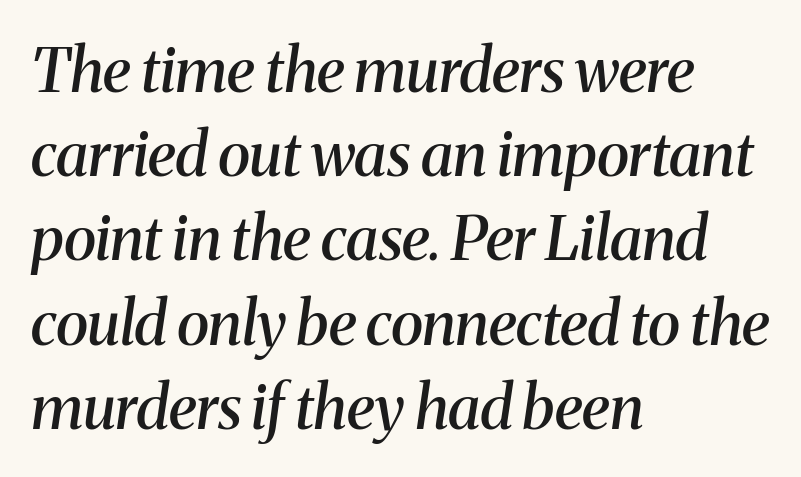
The rendering keeps characters at their native spacing. Line beginnings align vertically; line endings do not. Slanted lettering throughout. The face used here is seriffed, in the tradition of book romans.
